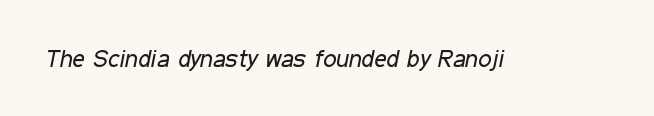
The image shows 24 px text type, italic (leaning right); set normal letter spacing, not underlined.
